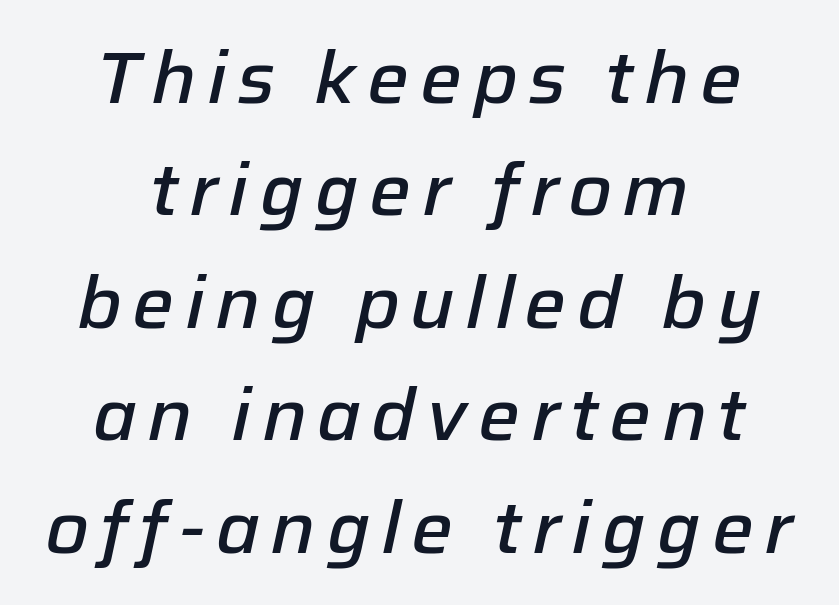
The image shows 74 px semibold type, italic (leaning right); set centered, normal line spacing (1.52x), not underlined; low stroke contrast and a medium x-height.
